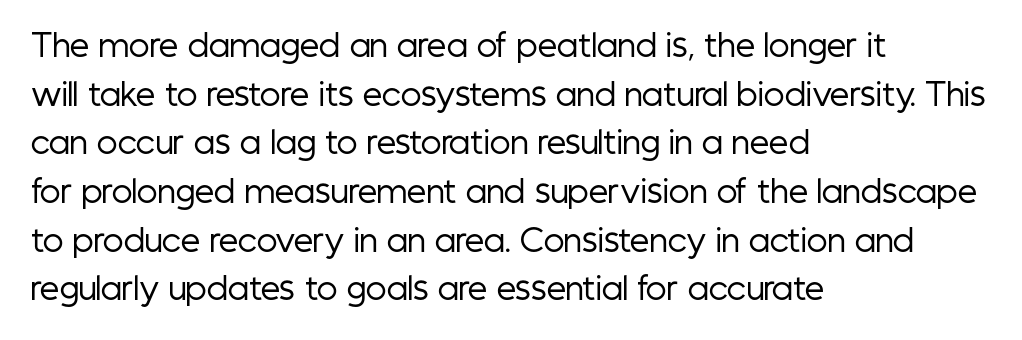
Q: Is the text bold? A: No.
Q: Is the text italic (slanted)? A: No, it is upright.
Q: Is the typeface a serif or a sans-serif typeface? A: Sans-serif.
Q: Is the text underlined? A: No.
Q: How is the paragraph aligned? A: Left-aligned.
Q: Is the spacing between letters normal or unusually wide? A: Normal.
Q: Is the spacing between lines tight, normal or loose? A: Normal.
Q: Width (condensed, normal, or wide)? A: Condensed.
Q: Stroke contrast? A: Low.
Q: x-height? A: Medium.
Q: Monospaced? A: No.
